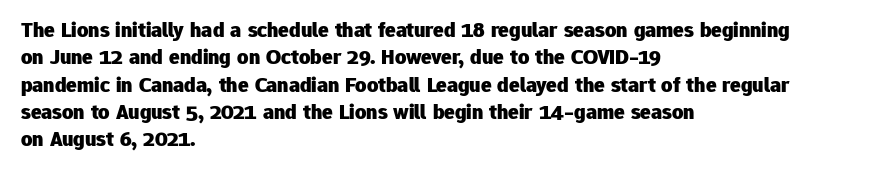
Chunky letters — that's bold for sure. Caption: standard tracking, unaltered. Descenders are the only things crossing below the line. Typeset ragged right — the left edge is the straight one. The letters stand upright; this is a roman face.
